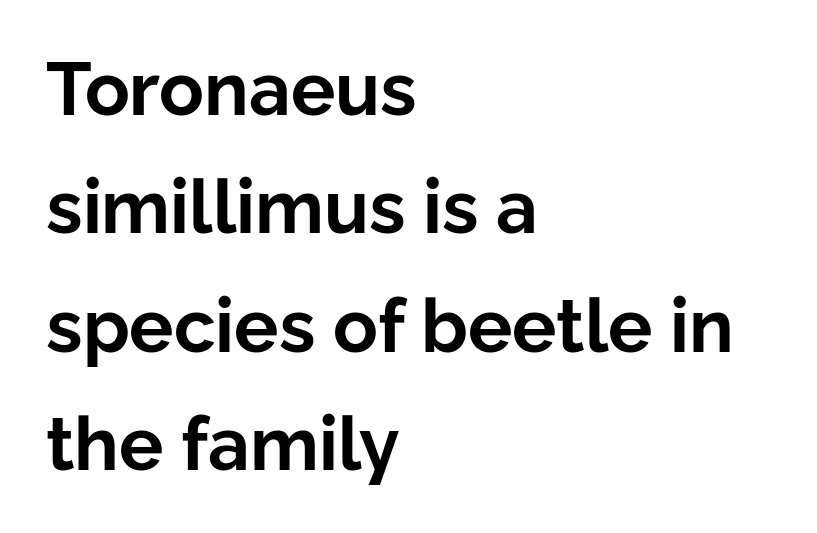
This rendering leaves character spacing at its baseline value. Font category for this specimen: sans-serif. Thick stems and heavy bowls — unmistakably bold. Italic? Not at all — the glyphs are vertical. Typeset ragged right — the left edge is the straight one. Think of a printed novel: that variable character pitch is what you see here.
